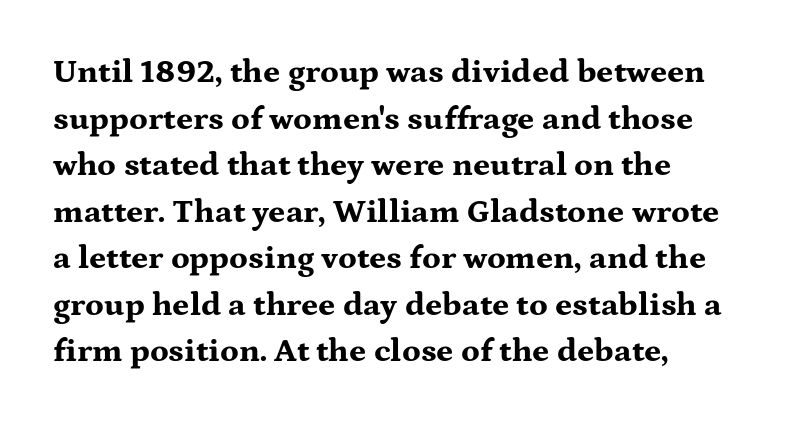
One glance says typical: line gaps are just what's usual. Quick note: underline off. Casual observation: everything's shoved over to the left. The typography opts for an upright posture over an oblique one. The face used here has the dense, thick strokes of a bold.
